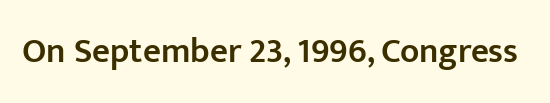
The image shows 35 px semibold sans-serif type, upright; set normal letter spacing, not underlined; low stroke contrast and a medium x-height.
